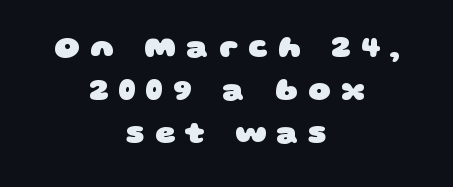
The image shows 31 px heavy, wide sans-serif type; set centered, normal line spacing (1.39x), unusually wide letter spacing (+0.32 em), not underlined; low stroke contrast and a large x-height.
